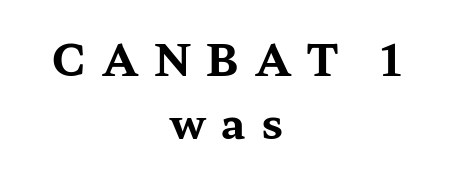
{"serif": "yes", "italic": "no", "bold": "yes", "weight": "bold", "width": "wide", "stroke_contrast": "medium", "x_height": "medium", "monospaced": "no", "underline": "no", "align": "center", "line_spacing": "normal", "line_spacing_ratio": 1.47, "letter_spacing": "wide", "letter_spacing_em": 0.36, "glyph_px": 43}
